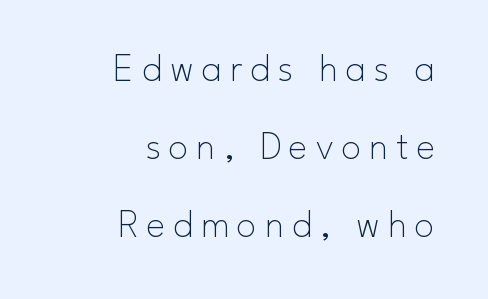
The axis of the letterforms is exactly vertical. Letter spacing: wide. Airy leading. These glyphs show unthickened strokes, regular width or finer. Words float on clear page, feet unadorned. The rendering uses natural spacing where letterforms have individual widths.
